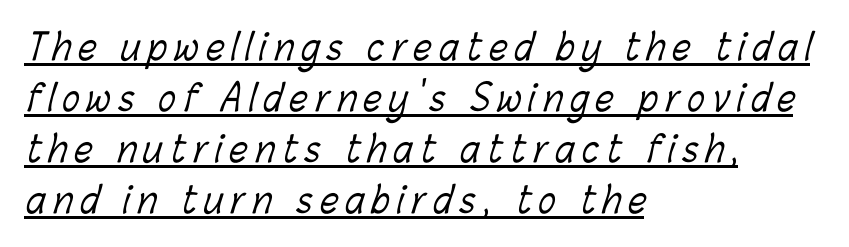
Is the type heavy? It reads as light-to-regular instead. A rule runs beneath these lines of type. Does the leading feel generous? No, just average. A typesetter would call this proportional, since set widths differ per character. Inter-character spacing is expanded well beyond the font's built-in metrics.
